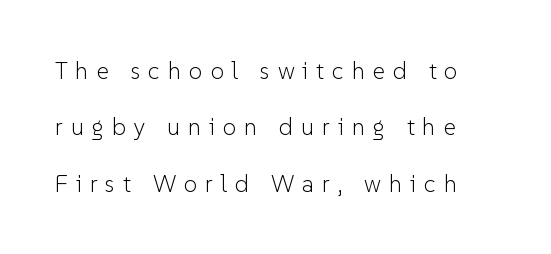
{"italic": "no", "bold": "no", "underline": "no", "line_spacing": "loose", "line_spacing_ratio": 2.35, "letter_spacing": "wide", "letter_spacing_em": 0.33, "glyph_px": 24}
